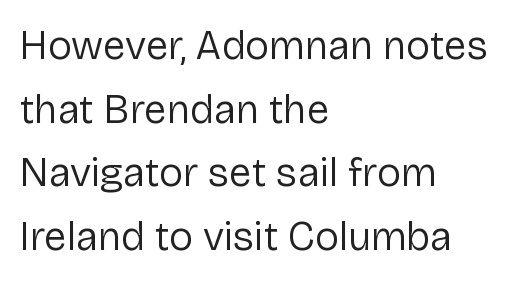
Q: Is the text bold? A: No.
Q: Is the text italic (slanted)? A: No, it is upright.
Q: Is the typeface a serif or a sans-serif typeface? A: Sans-serif.
Q: Is the text underlined? A: No.
Q: How is the paragraph aligned? A: Left-aligned.
Q: Is the spacing between letters normal or unusually wide? A: Normal.
Q: Is the spacing between lines tight, normal or loose? A: Normal.
Q: Width (condensed, normal, or wide)? A: Normal.
Q: Stroke contrast? A: Low.
Q: x-height? A: Medium.
Q: Monospaced? A: No.
